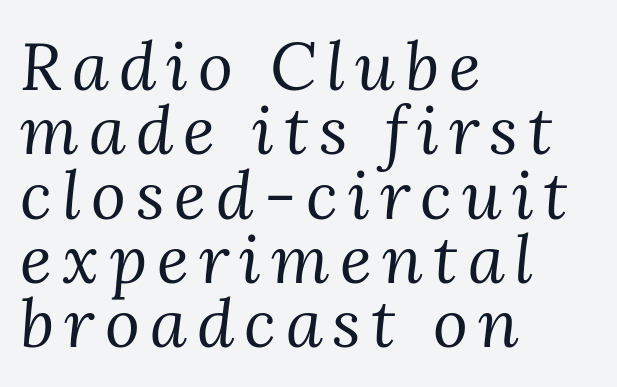
{"serif": "yes", "italic": "yes", "lean": "right", "slant_degrees": 3, "bold": "no", "weight": "regular", "width": "normal", "stroke_contrast": "medium", "x_height": "medium", "monospaced": "no", "underline": "no", "align": "left", "line_spacing": "tight", "line_spacing_ratio": 0.96, "glyph_px": 67}
